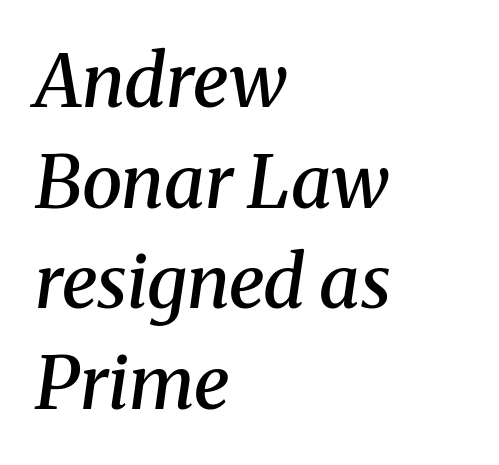
Q: Is the text bold? A: Semi-bold.
Q: Is the text italic (slanted)? A: Yes, it leans right by about 8 degrees.
Q: Is the typeface a serif or a sans-serif typeface? A: Serif.
Q: Is the text underlined? A: No.
Q: How is the paragraph aligned? A: Left-aligned.
Q: Is the spacing between letters normal or unusually wide? A: Normal.
Q: Is the spacing between lines tight, normal or loose? A: Normal.
Q: Width (condensed, normal, or wide)? A: Normal.
Q: Stroke contrast? A: Medium.
Q: x-height? A: Medium.
Q: Monospaced? A: No.
